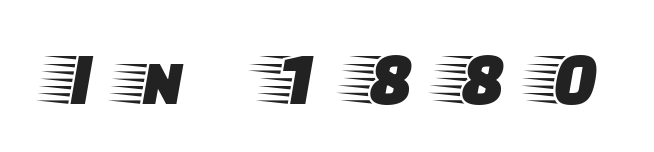
Q: Is the text italic (slanted)? A: Yes.
Q: Is the typeface a serif or a sans-serif typeface? A: Serif.
Q: Is the text underlined? A: No.
Q: Is the spacing between letters normal or unusually wide? A: Unusually wide.
Q: Width (condensed, normal, or wide)? A: Wide.
Q: Stroke contrast? A: Low.
Q: x-height? A: Large.
Q: Monospaced? A: No.
